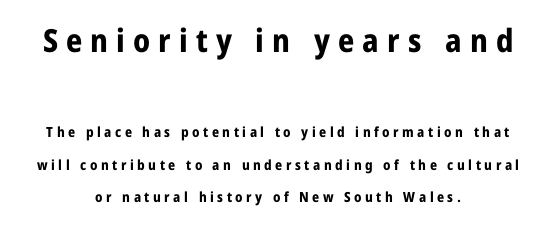
Typographic density is high because the face is bold. Posture: straight, roman, zero tilt. Visually the block forms a symmetrical silhouette, jagged on both flanks. Look at the bottom of the vertical strokes: they stop flat, with no serifs. Note: larger setting up top, smaller setting below. The rendering uses natural spacing where letterforms have individual widths.
